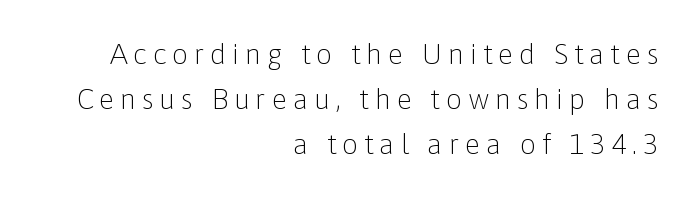
Q: Is the text bold? A: No.
Q: Is the text italic (slanted)? A: No, it is upright.
Q: Is the typeface a serif or a sans-serif typeface? A: Sans-serif.
Q: Is the text underlined? A: No.
Q: How is the paragraph aligned? A: Right-aligned.
Q: Is the spacing between lines tight, normal or loose? A: Normal.
Q: Width (condensed, normal, or wide)? A: Normal.
Q: Stroke contrast? A: Low.
Q: x-height? A: Medium.
Q: Monospaced? A: No.
